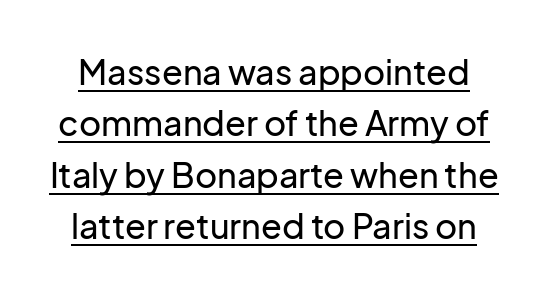
Unlike a traditional serif, this face leaves its strokes unadorned. Think of a printed novel: that variable character pitch is what you see here. Nothing unusual about the tracking: characters are spaced as the font intends. The block of text has a typical density, with ordinary space between rows.
